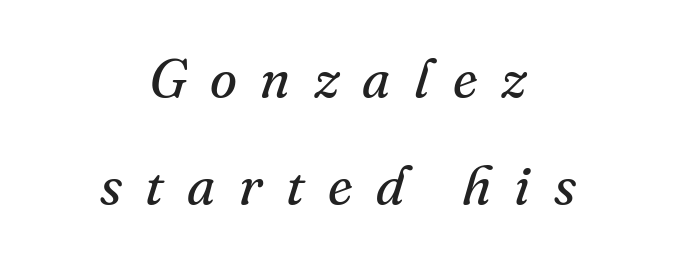
The image shows 55 px regular-weight serif type, italic (leaning right); set centered, loose line spacing (1.94x), unusually wide letter spacing (+0.43 em), not underlined; medium stroke contrast and a small x-height.
